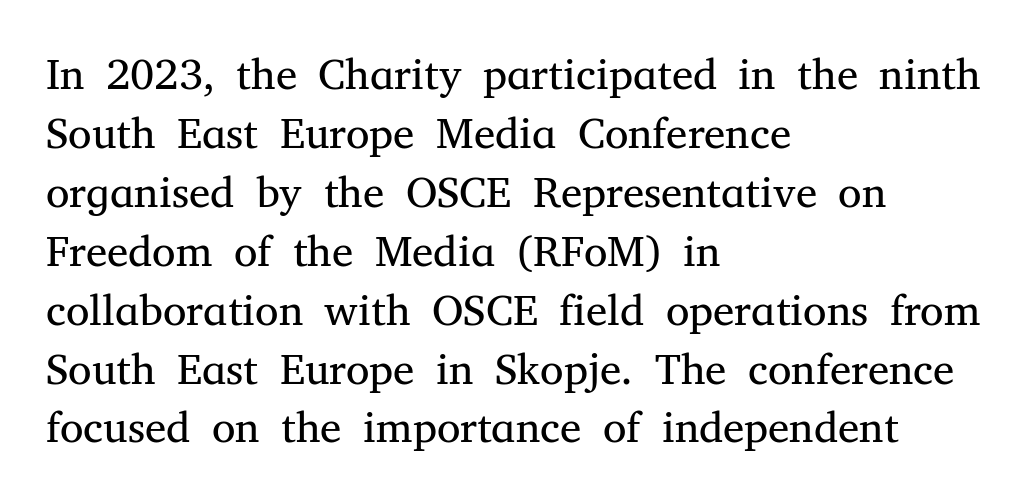
Spacing verdict: proportional, widths tailored to each character. The face looks like a standard text weight, possibly lighter. Caption: multi-line text, flush left, ragged right. This rendering leaves character spacing at its baseline value.
